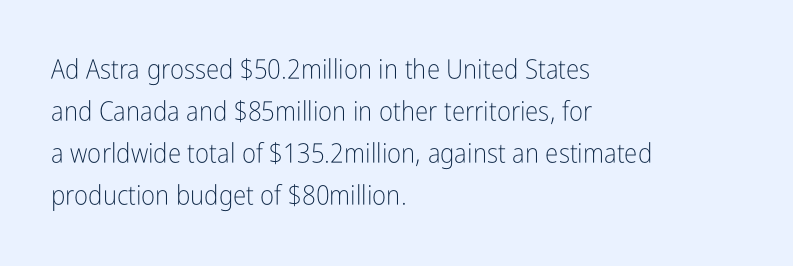
The image shows 27 px text type, upright; set left-aligned, normal line spacing (1.56x), normal letter spacing, not underlined.
